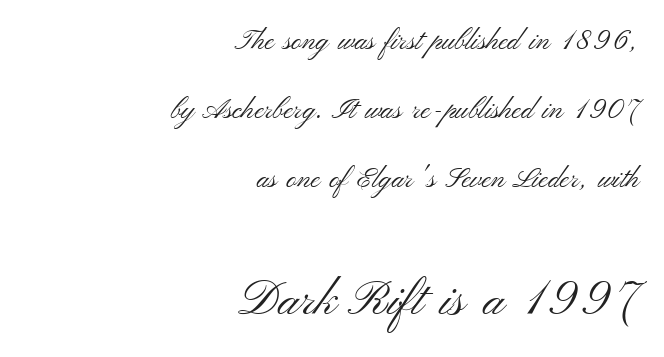
Q: Is the text bold? A: No.
Q: Is the text italic (slanted)? A: Yes.
Q: Is the typeface a serif or a sans-serif typeface? A: Sans-serif.
Q: Is the text underlined? A: No.
Q: How is the paragraph aligned? A: Right-aligned.
Q: Is the spacing between letters normal or unusually wide? A: Normal.
Q: Is the spacing between lines tight, normal or loose? A: Loose.
Q: Which block of text is set in a larger size, the first (top) or the second (bottom)? A: The second (bottom) one.
Q: Width (condensed, normal, or wide)? A: Wide.
Q: Stroke contrast? A: Medium.
Q: x-height? A: Small.
Q: Monospaced? A: No.
